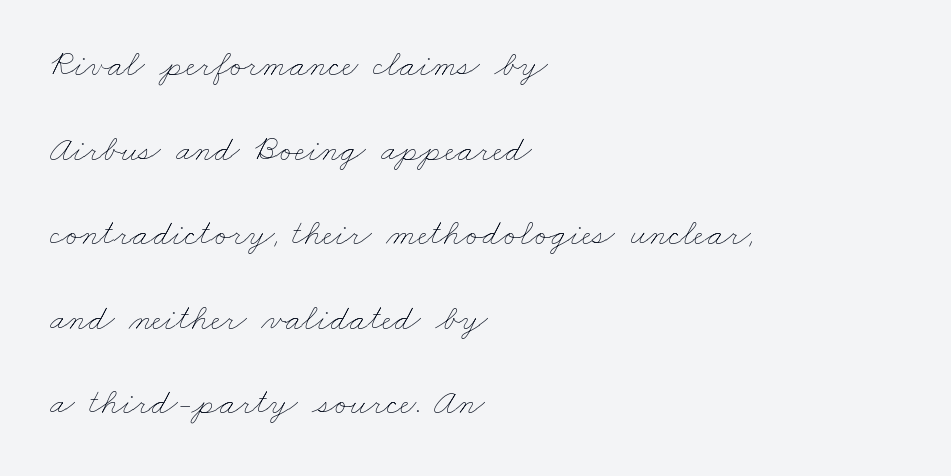
{"bold": "no", "weight": "thin", "width": "wide", "stroke_contrast": "low", "x_height": "small", "monospaced": "no", "underline": "no", "align": "left", "line_spacing": "loose", "line_spacing_ratio": 2.35, "letter_spacing": "normal", "letter_spacing_em": 0.0, "glyph_px": 36}
